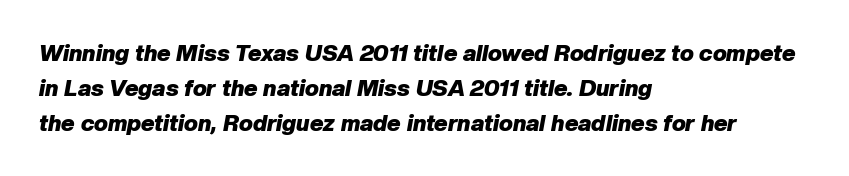
The image shows 23 px bold type, italic (leaning right); set left-aligned, normal line spacing (1.52x), normal letter spacing, not underlined.
